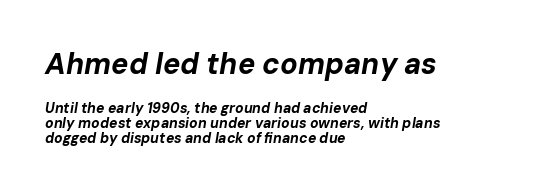
{"italic": "yes", "lean": "right", "slant_degrees": 10, "bold": "yes", "weight": "bold", "width": "normal", "stroke_contrast": "low", "x_height": "medium", "monospaced": "no", "underline": "no", "align": "left", "line_spacing": "tight", "line_spacing_ratio": 1.07, "letter_spacing": "normal", "letter_spacing_em": 0.0, "larger_block": "first", "size_ratio": 2.07, "glyph_px": 29}
